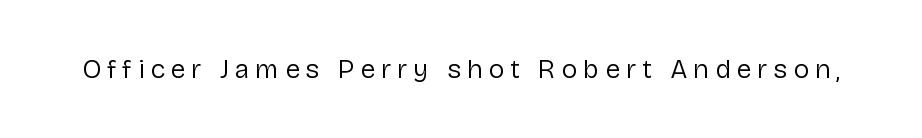
Q: Is the text bold? A: No.
Q: Is the text italic (slanted)? A: No, it is upright.
Q: Is the text underlined? A: No.
Q: Is the spacing between letters normal or unusually wide? A: Unusually wide.
